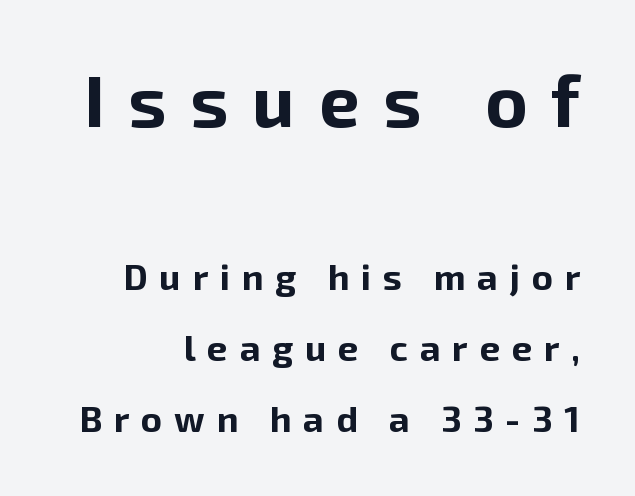
The image shows 72 px bold sans-serif type, upright; set loose line spacing (1.97x), unusually wide letter spacing (+0.33 em), not underlined; the first (top) block is 2.0x larger; low stroke contrast and a medium x-height.
